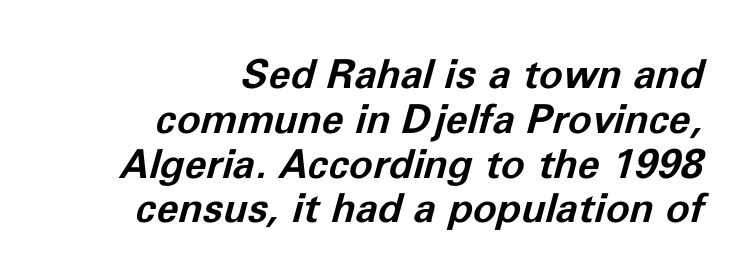
The image shows 40 px bold type, italic (leaning right); set right-aligned, tight line spacing (1.12x), normal letter spacing, not underlined; low stroke contrast and a medium x-height.
